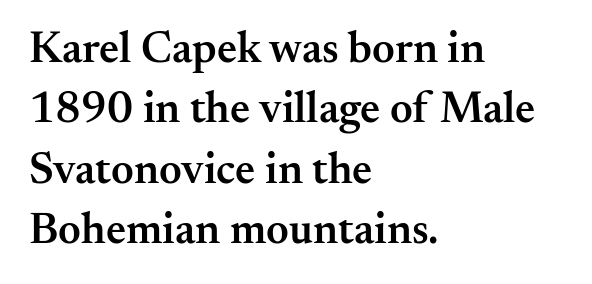
Regular leading. No word sits above an underline. Varying glyph widths throughout — classic text-font behaviour. Is the letter spacing exaggerated? No — it looks like the ordinary default. Moderately thickened strokes mark this as semibold type. A serif font was chosen for this passage.
